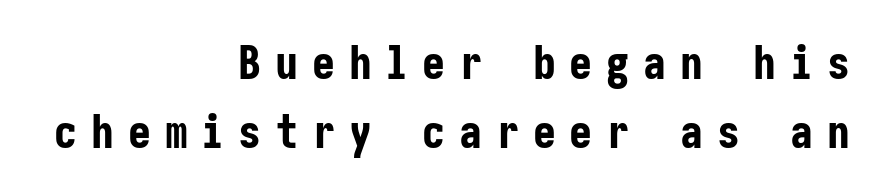
The image shows 46 px bold, condensed sans-serif type, upright; set right-aligned, normal line spacing (1.51x), unusually wide letter spacing (+0.3 em), not underlined; low stroke contrast and a medium x-height.
